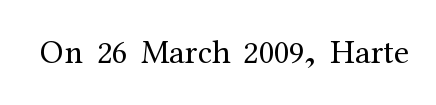
Q: Is the text bold? A: No.
Q: Is the text italic (slanted)? A: No, it is upright.
Q: Is the typeface a serif or a sans-serif typeface? A: Serif.
Q: Is the text underlined? A: No.
Q: Is the spacing between letters normal or unusually wide? A: Normal.
Q: Width (condensed, normal, or wide)? A: Normal.
Q: Stroke contrast? A: Medium.
Q: x-height? A: Medium.
Q: Monospaced? A: No.
